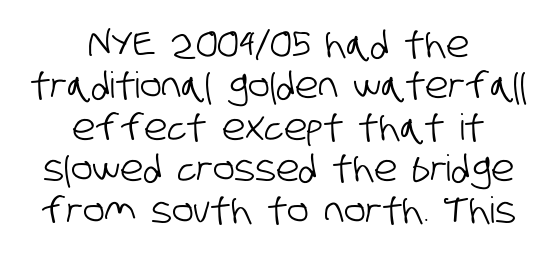
Note the varied advance widths — an 'i' is clearly narrower than an 'm'. Words appear dense and cohesive because spacing is normal. These lines stack symmetrically, like a column narrowing and widening about its center. Cramped leading. The zone under the glyphs is completely vacant.
